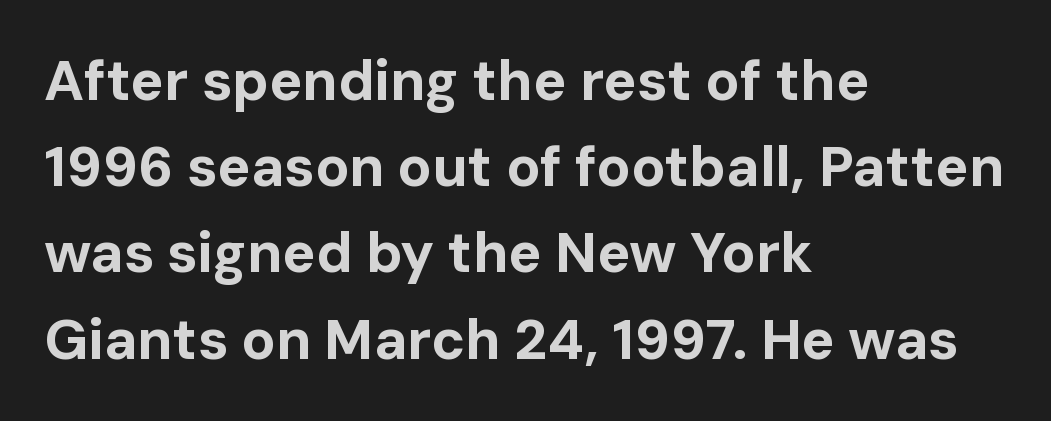
{"serif": "no", "italic": "no", "bold": "yes", "weight": "bold", "width": "normal", "stroke_contrast": "low", "x_height": "medium", "monospaced": "no", "underline": "no", "align": "left", "line_spacing": "normal", "line_spacing_ratio": 1.54, "letter_spacing": "normal", "letter_spacing_em": 0.0, "glyph_px": 56}
